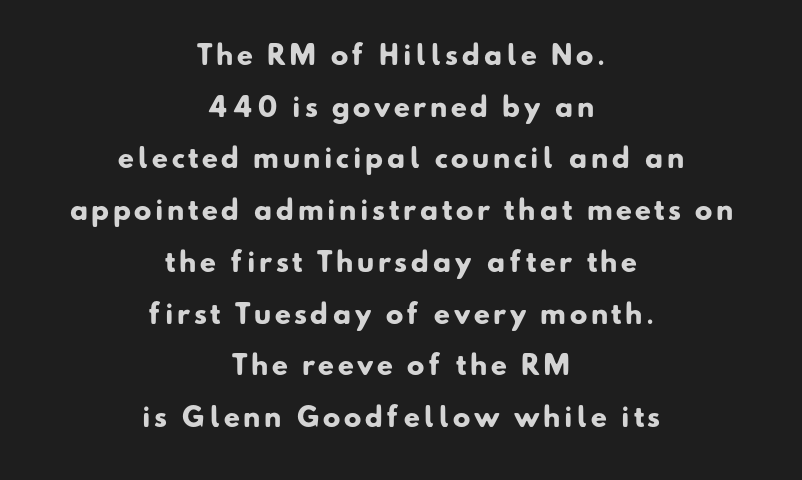
The space beneath each line is pristine and unruled. A full-strength bold gives these letters their thick strokes. This sample is center-justified, so both line endings float freely. In terms of leading, this rendering errs on the spacious side.
